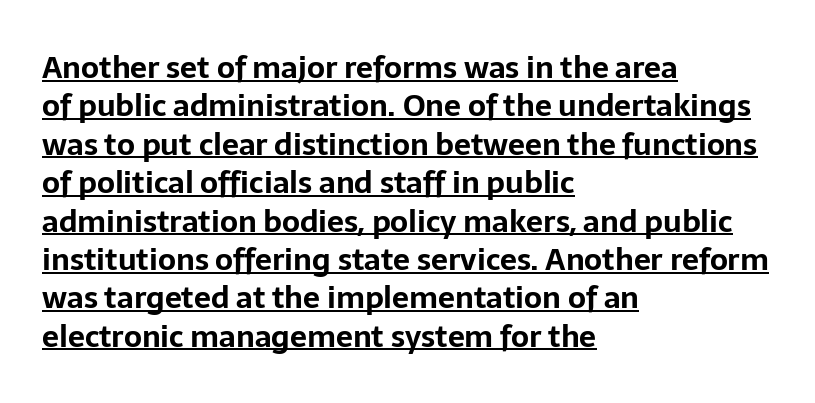
{"serif": "no", "italic": "no", "bold": "yes", "weight": "bold", "width": "normal", "stroke_contrast": "low", "x_height": "medium", "monospaced": "no", "underline": "yes", "align": "left", "line_spacing": "normal", "line_spacing_ratio": 1.28, "letter_spacing": "normal", "letter_spacing_em": 0.0, "glyph_px": 30}
